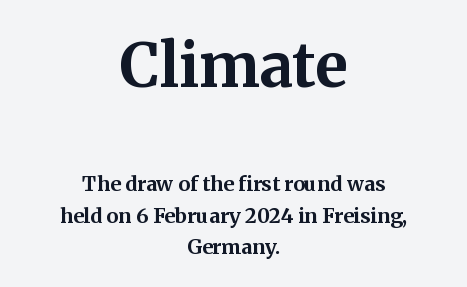
The image shows 61 px bold serif type, upright; set centered, normal line spacing (1.58x), normal letter spacing, not underlined; the first (top) block is 3.05x larger; medium stroke contrast and a medium x-height.
